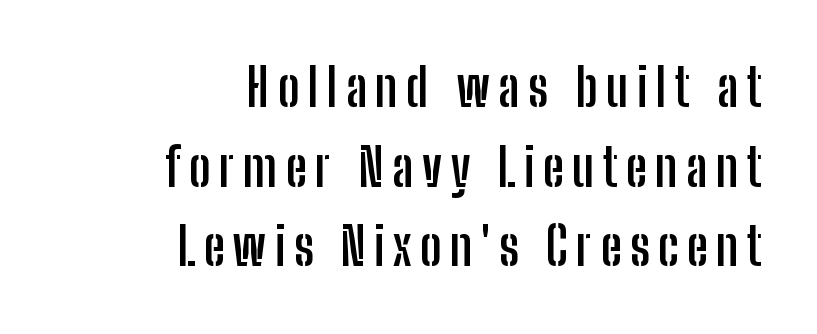
Q: Is the text bold? A: Yes.
Q: Is the text italic (slanted)? A: No, it is upright.
Q: Is the typeface a serif or a sans-serif typeface? A: Sans-serif.
Q: Is the text underlined? A: No.
Q: How is the paragraph aligned? A: Right-aligned.
Q: Is the spacing between lines tight, normal or loose? A: Normal.
Q: Width (condensed, normal, or wide)? A: Condensed.
Q: Stroke contrast? A: Low.
Q: x-height? A: Medium.
Q: Monospaced? A: No.
